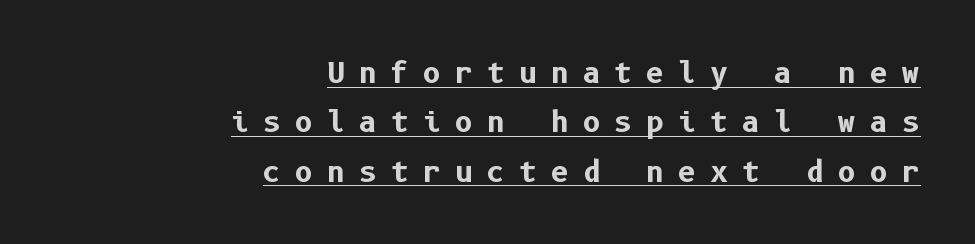
The image shows 28 px bold sans-serif type, upright; set right-aligned, line spacing 1.76x, unusually wide letter spacing (+0.49 em), underlined; low stroke contrast and a medium x-height.
